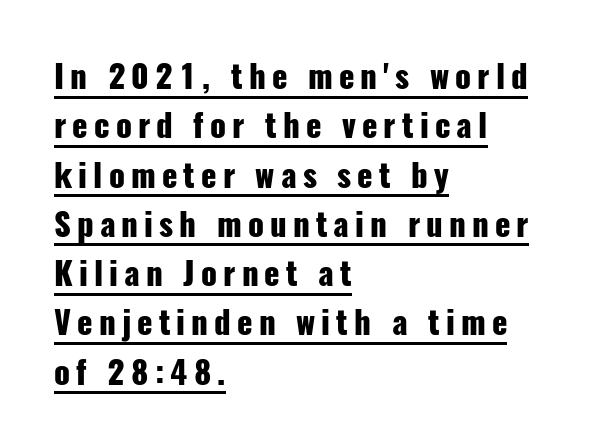
{"serif": "no", "italic": "no", "bold": "yes", "weight": "heavy", "width": "condensed", "stroke_contrast": "low", "x_height": "medium", "monospaced": "no", "underline": "yes", "align": "left", "line_spacing": "normal", "line_spacing_ratio": 1.54, "glyph_px": 32}
